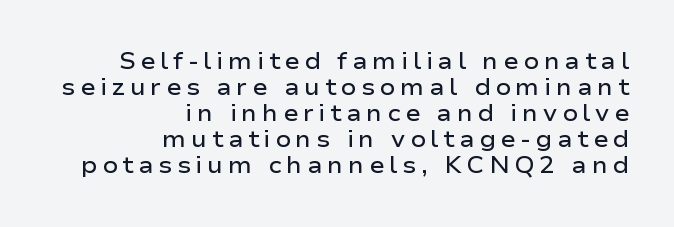
What weight is shown? A semibold, between regular and bold. The space beneath each line is pristine and unruled. The rendering anchors every line to the right-hand side. Students, observe: this is what under-led, compact text looks like.
